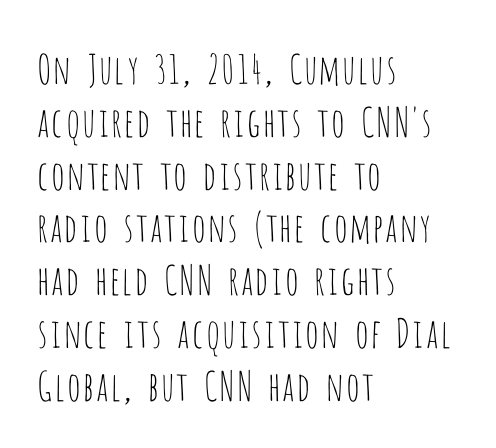
{"serif": "no", "italic": "no", "bold": "no", "weight": "thin", "width": "condensed", "stroke_contrast": "low", "x_height": "large", "monospaced": "no", "underline": "no", "align": "left", "line_spacing": "normal", "line_spacing_ratio": 1.32, "letter_spacing": "normal", "letter_spacing_em": 0.0, "glyph_px": 40}
